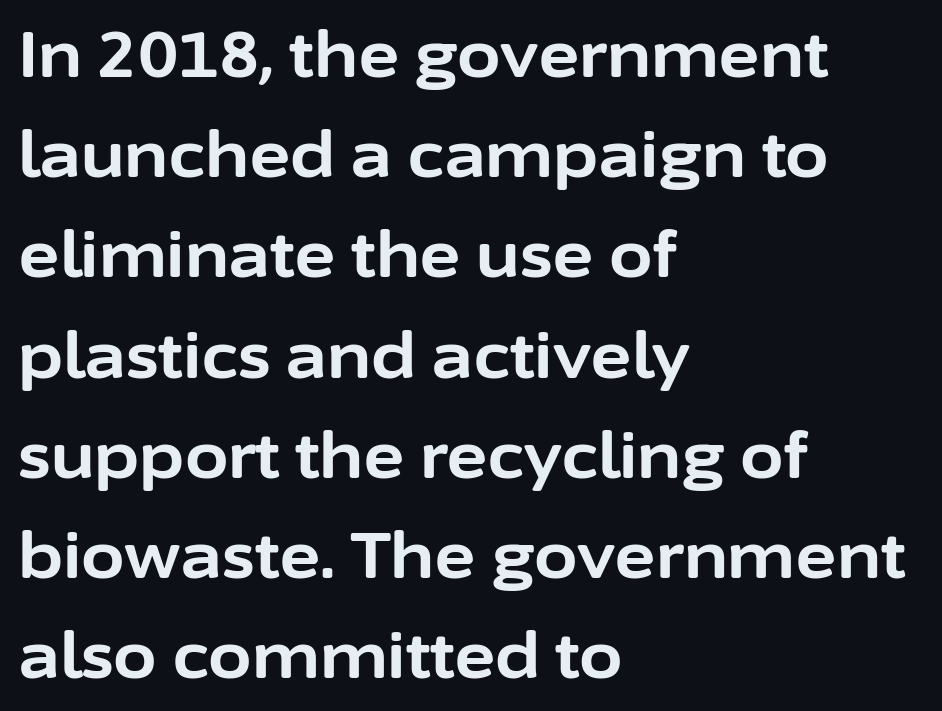
{"serif": "no", "italic": "no", "bold": "yes", "weight": "bold", "width": "normal", "stroke_contrast": "low", "x_height": "medium", "monospaced": "no", "underline": "no", "align": "left", "line_spacing": "normal", "line_spacing_ratio": 1.59, "letter_spacing": "normal", "letter_spacing_em": 0.0, "glyph_px": 63}
